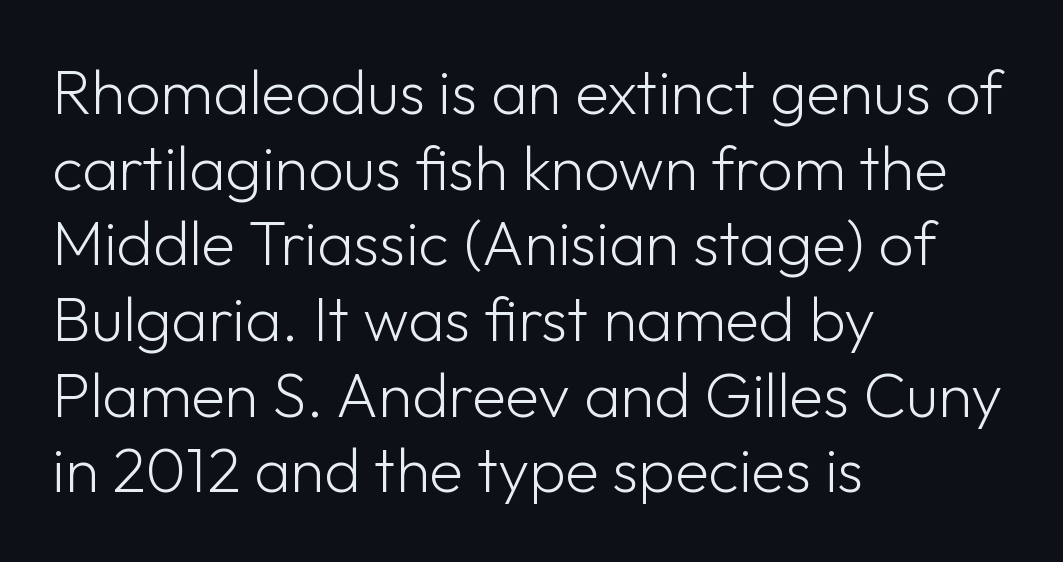
{"serif": "no", "italic": "no", "bold": "no", "weight": "light", "width": "normal", "stroke_contrast": "low", "x_height": "medium", "monospaced": "no", "underline": "no", "align": "left", "line_spacing_ratio": 1.22, "letter_spacing": "normal", "letter_spacing_em": 0.0, "glyph_px": 62}
